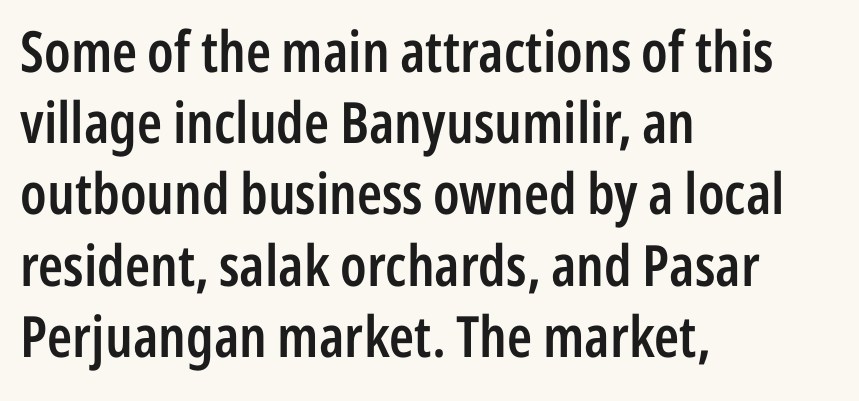
The paragraph has a hard left edge and a soft right edge. No word sits above an underline. Each letter keeps its own natural width here, so spacing adapts to shape. Letterform terminals end flat and unadorned throughout the passage. Stroke thickness is moderately raised; the sample reads as semibold. Here the glyphs are tracked normally, forming tight word shapes.
